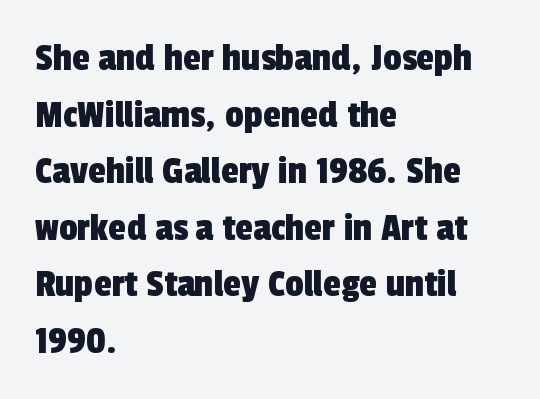
{"serif": "no", "width": "condensed", "x_height": "medium", "monospaced": "no", "underline": "no", "align": "left", "line_spacing": "normal", "line_spacing_ratio": 1.38, "letter_spacing": "normal", "letter_spacing_em": 0.0, "glyph_px": 41}
